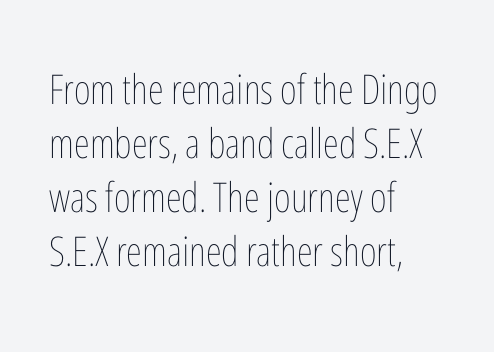
The zone under the glyphs is completely vacant. What stands out about the letter spacing? Nothing — it is the standard amount. The font's upright variant was chosen for this text. Honestly, the row spacing looks completely unremarkable. This sample has the flowing, uneven cadence of proportional lettering. Casual observation: everything's shoved over to the left.
